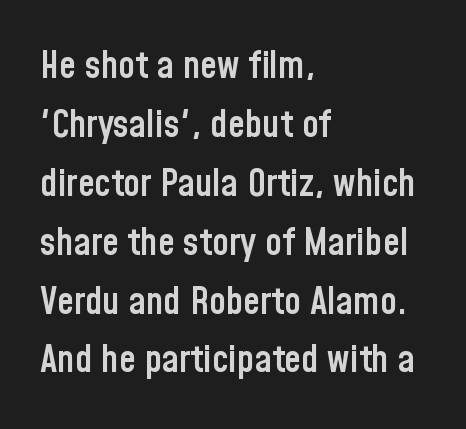
Q: Is the text bold? A: Semi-bold.
Q: Is the text italic (slanted)? A: No, it is upright.
Q: Is the typeface a serif or a sans-serif typeface? A: Sans-serif.
Q: Is the text underlined? A: No.
Q: How is the paragraph aligned? A: Left-aligned.
Q: Is the spacing between letters normal or unusually wide? A: Normal.
Q: Is the spacing between lines tight, normal or loose? A: Normal.
Q: Width (condensed, normal, or wide)? A: Condensed.
Q: Stroke contrast? A: Low.
Q: x-height? A: Medium.
Q: Monospaced? A: No.
